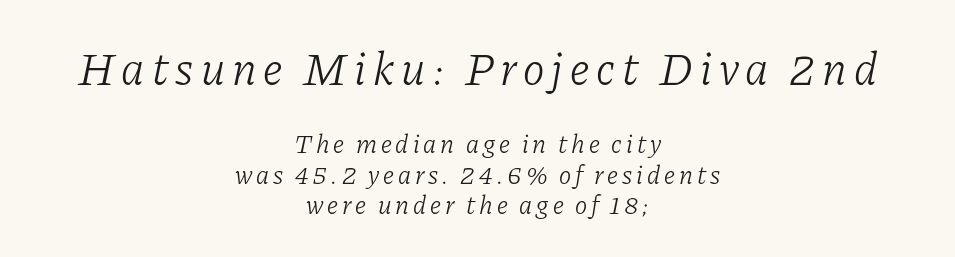
{"serif": "yes", "italic": "yes", "lean": "right", "slant_degrees": 11, "bold": "no", "weight": "light", "width": "normal", "stroke_contrast": "low", "x_height": "medium", "monospaced": "no", "underline": "no", "align": "center", "line_spacing_ratio": 1.18, "larger_block": "first", "size_ratio": 1.77, "glyph_px": 46}
